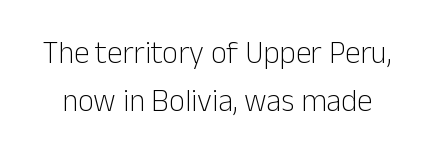
{"serif": "no", "italic": "no", "bold": "no", "weight": "light", "width": "normal", "stroke_contrast": "low", "x_height": "medium", "monospaced": "no", "underline": "no", "line_spacing": "normal", "line_spacing_ratio": 1.54, "letter_spacing": "normal", "letter_spacing_em": 0.0, "glyph_px": 31}
